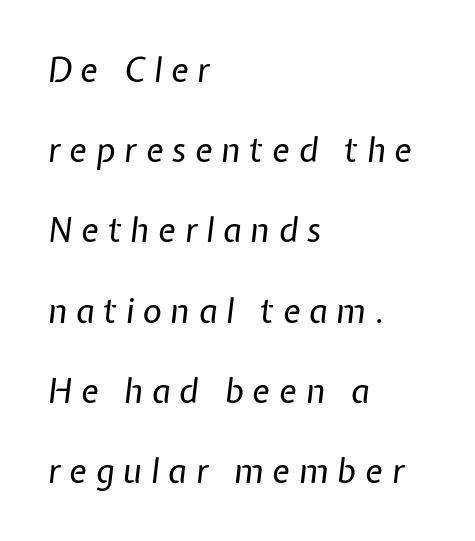
The image shows 33 px regular-weight type, italic (leaning right); set left-aligned, loose line spacing (2.43x), unusually wide letter spacing (+0.26 em), not underlined; low stroke contrast and a medium x-height.
